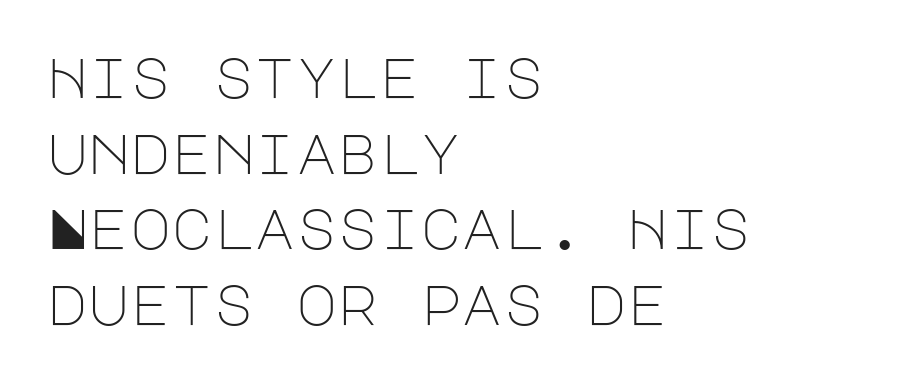
Baseline-to-baseline distance is the conventional proportion of letter height. Observe the ordinary spacing: letters are neighbours, not strangers. The lettering holds an erect, upright posture throughout. Letters rest on an invisible, unmarked baseline. This is sans-serif lettering, the kind often seen on screens and signage. Short and long lines alike share a common starting point at left.
